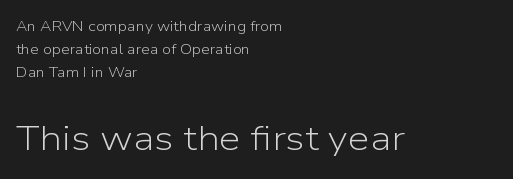
The image shows 35 px light sans-serif type, upright; set left-aligned, normal line spacing (1.66x), normal letter spacing, not underlined; the second (bottom) block is 2.5x larger; low stroke contrast and a medium x-height.
